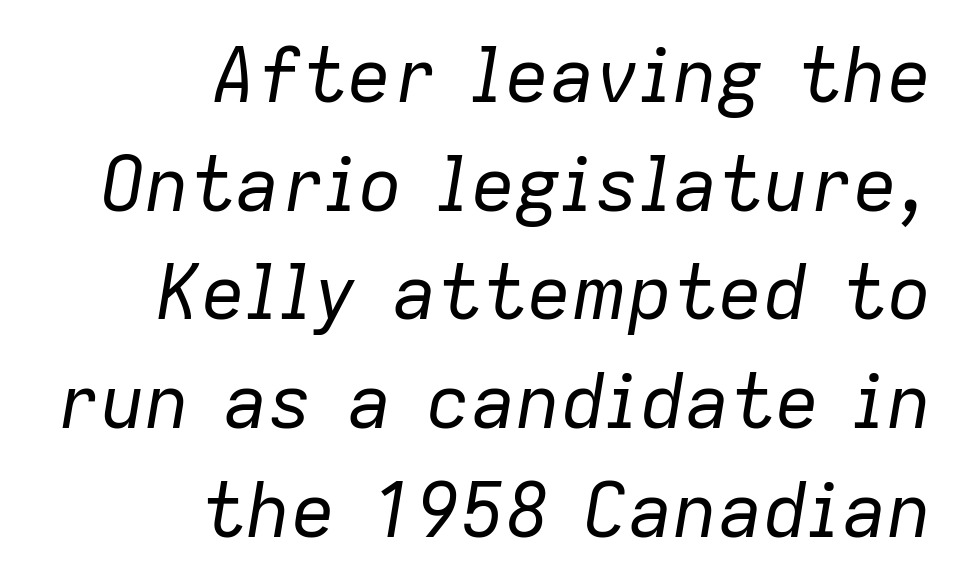
{"italic": "yes", "lean": "right", "slant_degrees": 9, "bold": "no", "weight": "regular", "width": "normal", "stroke_contrast": "low", "x_height": "medium", "monospaced": "no", "underline": "no", "align": "right", "line_spacing": "normal", "line_spacing_ratio": 1.45, "letter_spacing": "normal", "letter_spacing_em": 0.0, "glyph_px": 75}
